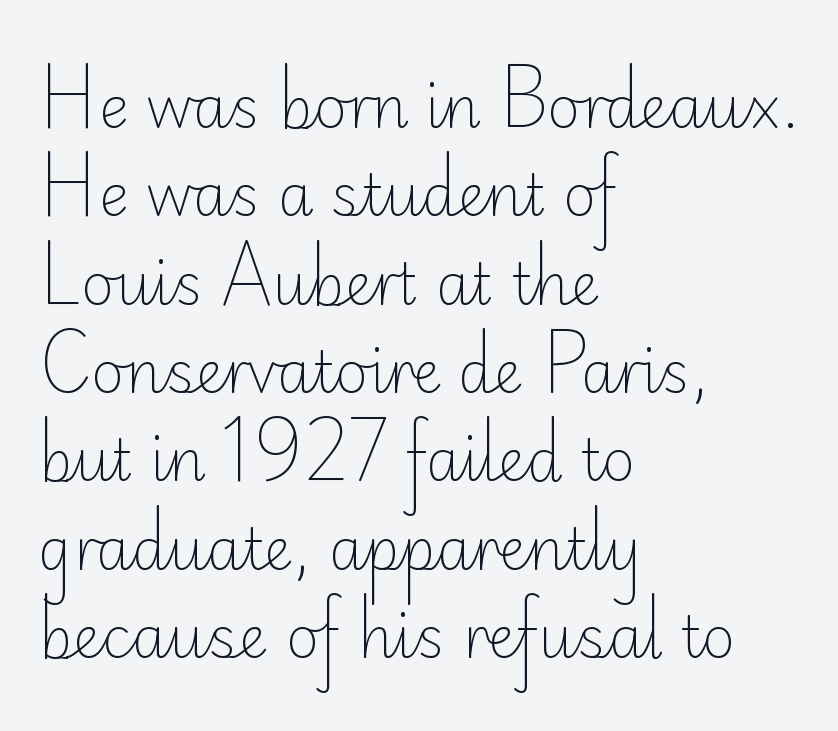
The image shows 57 px light sans-serif type, upright; set left-aligned, normal line spacing (1.55x), normal letter spacing, not underlined; low stroke contrast and a small x-height.
